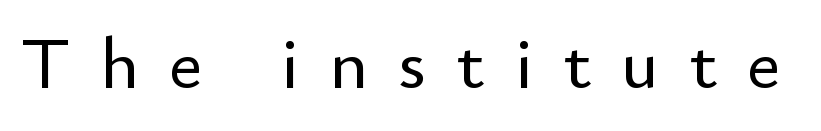
The image shows 73 px sans-serif type, upright; set unusually wide letter spacing (+0.41 em), not underlined; low stroke contrast and a small x-height.
